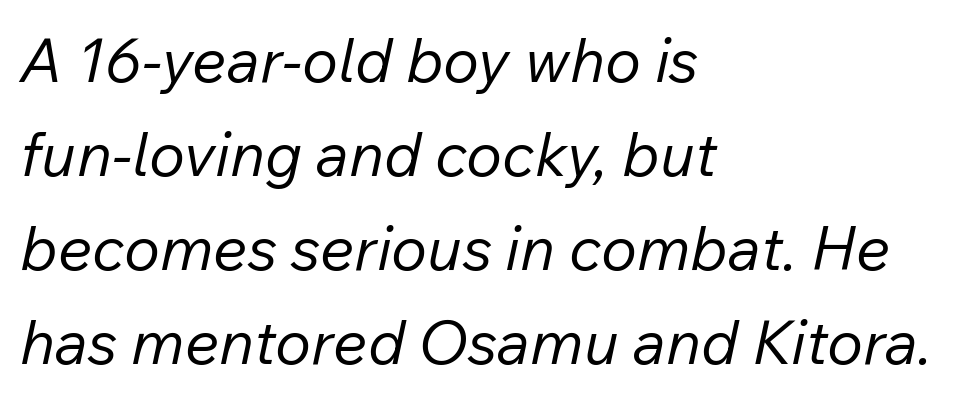
Reading down the column, the eye jumps a familiar distance to each next line. Note the varied advance widths — an 'i' is clearly narrower than an 'm'. The passage shown has conventional tracking throughout. No extra ink here — the face is not bold. No word sits above an underline. When letters slant like this, we call the style italic.
